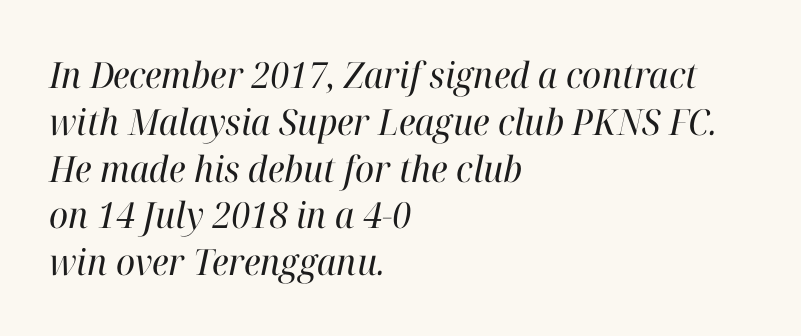
The image shows 36 px regular-weight serif type, italic (leaning right); set left-aligned, normal line spacing (1.3x), normal letter spacing, not underlined; high stroke contrast and a medium x-height.
